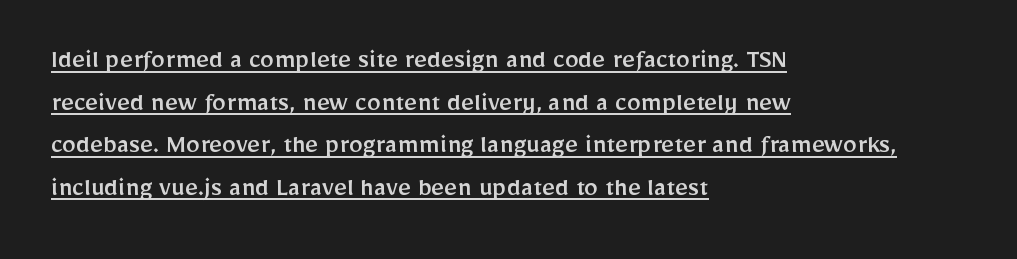
{"serif": "no", "italic": "no", "width": "normal", "stroke_contrast": "low", "x_height": "medium", "monospaced": "no", "underline": "yes", "align": "left", "line_spacing": "normal", "line_spacing_ratio": 1.52, "letter_spacing": "normal", "letter_spacing_em": 0.0, "glyph_px": 28}
